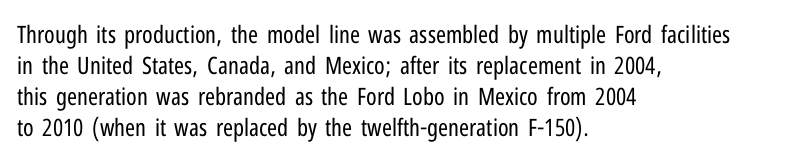
{"italic": "no", "bold": "no", "underline": "no", "align": "left", "line_spacing": "normal", "line_spacing_ratio": 1.29, "letter_spacing": "normal", "letter_spacing_em": 0.0, "glyph_px": 24}
